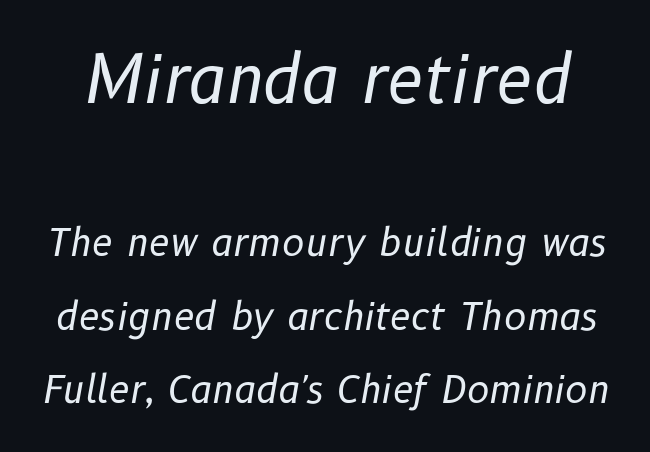
The image shows 66 px regular-weight type, italic (leaning right); set loose line spacing (1.93x), normal letter spacing, not underlined; the first (top) block is 1.74x larger; low stroke contrast and a medium x-height.
